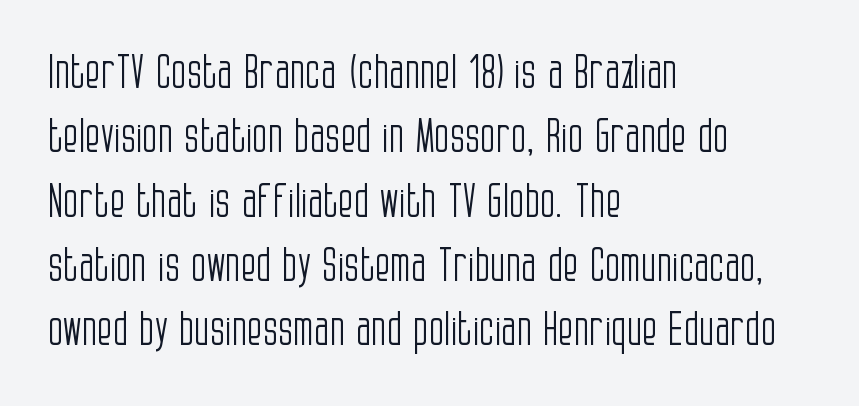
The image shows 45 px light, condensed sans-serif type, upright; set left-aligned, normal line spacing (1.43x), normal letter spacing, not underlined; low stroke contrast and a large x-height.
